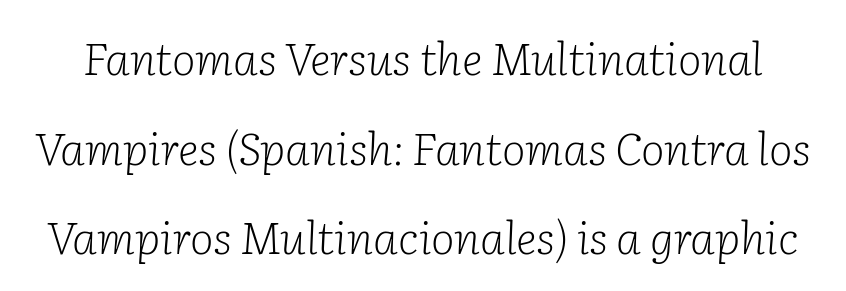
{"serif": "yes", "italic": "yes", "lean": "right", "slant_degrees": 2, "bold": "no", "weight": "light", "width": "normal", "stroke_contrast": "low", "x_height": "medium", "monospaced": "no", "underline": "no", "line_spacing": "loose", "line_spacing_ratio": 1.99, "letter_spacing": "normal", "letter_spacing_em": 0.0, "glyph_px": 45}
